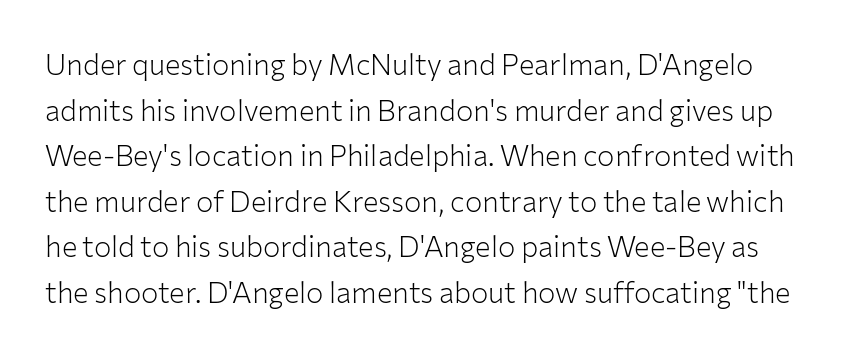
Q: Is the text bold? A: No.
Q: Is the text italic (slanted)? A: No, it is upright.
Q: Is the typeface a serif or a sans-serif typeface? A: Sans-serif.
Q: Is the text underlined? A: No.
Q: Is the spacing between letters normal or unusually wide? A: Normal.
Q: Is the spacing between lines tight, normal or loose? A: Normal.
Q: Width (condensed, normal, or wide)? A: Normal.
Q: Stroke contrast? A: Low.
Q: x-height? A: Medium.
Q: Monospaced? A: No.
